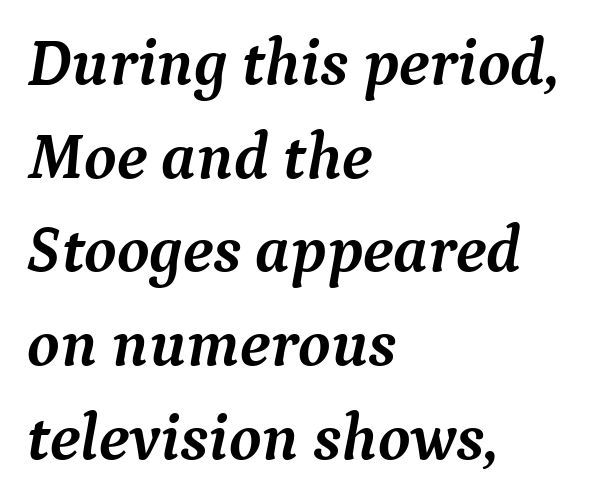
Q: Is the text bold? A: Yes.
Q: Is the text italic (slanted)? A: Yes, it leans right by about 9 degrees.
Q: Is the typeface a serif or a sans-serif typeface? A: Serif.
Q: Is the text underlined? A: No.
Q: How is the paragraph aligned? A: Left-aligned.
Q: Is the spacing between letters normal or unusually wide? A: Normal.
Q: Is the spacing between lines tight, normal or loose? A: Normal.
Q: Width (condensed, normal, or wide)? A: Normal.
Q: Stroke contrast? A: Medium.
Q: x-height? A: Medium.
Q: Monospaced? A: No.
